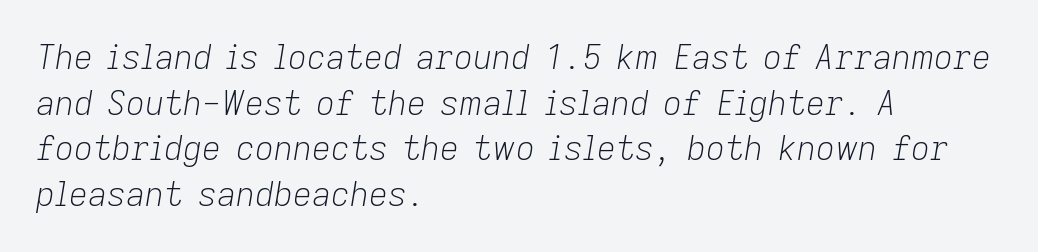
The zone under the glyphs is completely vacant. This rendering leaves character spacing at its baseline value. Each stroke keeps to a modest, everyday thickness or less. Honestly, the row spacing looks completely unremarkable.
